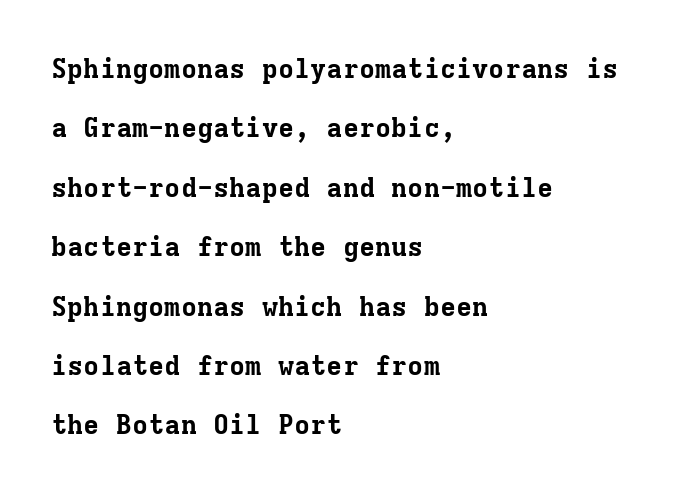
Q: Is the text bold? A: Yes.
Q: Is the text italic (slanted)? A: No, it is upright.
Q: Is the text underlined? A: No.
Q: How is the paragraph aligned? A: Left-aligned.
Q: Is the spacing between letters normal or unusually wide? A: Normal.
Q: Is the spacing between lines tight, normal or loose? A: Loose.
